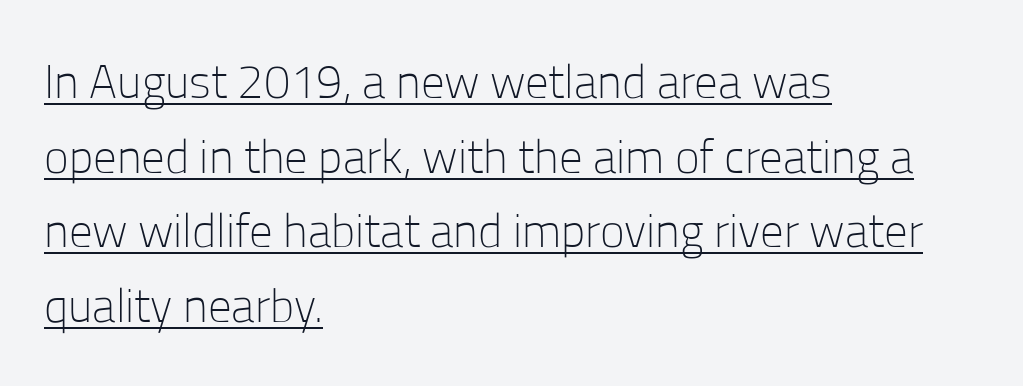
The image shows 47 px light sans-serif type, upright; set left-aligned, normal line spacing (1.59x), normal letter spacing, underlined; low stroke contrast and a medium x-height.
